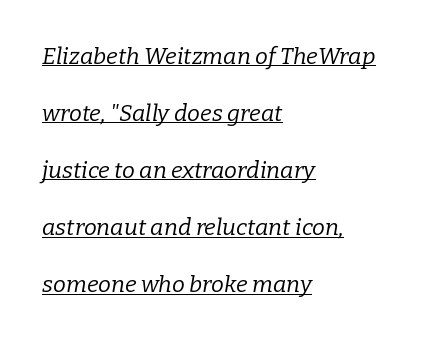
Q: Is the text bold? A: No.
Q: Is the text italic (slanted)? A: Yes, it leans right by about 9 degrees.
Q: Is the text underlined? A: Yes.
Q: How is the paragraph aligned? A: Left-aligned.
Q: Is the spacing between letters normal or unusually wide? A: Normal.
Q: Is the spacing between lines tight, normal or loose? A: Loose.
